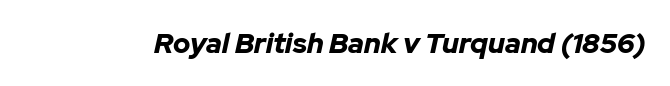
Words appear dense and cohesive because spacing is normal. The font is running at its bold setting. The font's italic variant was chosen for this text. Unmarked baselines from the first word to the last. The letters advance in unequal steps, a hallmark of proportional type.
